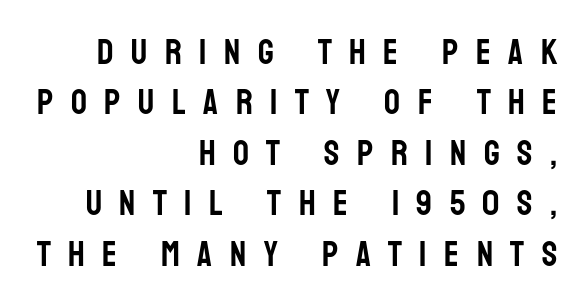
Q: Is the text italic (slanted)? A: No, it is upright.
Q: Is the typeface a serif or a sans-serif typeface? A: Sans-serif.
Q: Is the text underlined? A: No.
Q: How is the paragraph aligned? A: Right-aligned.
Q: Is the spacing between letters normal or unusually wide? A: Unusually wide.
Q: Is the spacing between lines tight, normal or loose? A: Normal.
Q: Width (condensed, normal, or wide)? A: Condensed.
Q: Stroke contrast? A: Low.
Q: x-height? A: Large.
Q: Monospaced? A: No.
